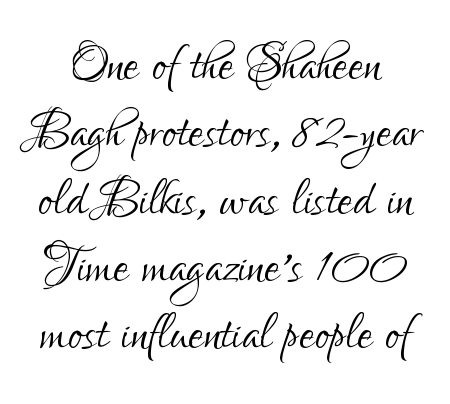
{"serif": "no", "bold": "no", "weight": "light", "width": "condensed", "stroke_contrast": "low", "x_height": "small", "monospaced": "no", "underline": "no", "line_spacing": "tight", "line_spacing_ratio": 0.99, "letter_spacing": "normal", "letter_spacing_em": 0.0, "glyph_px": 68}
